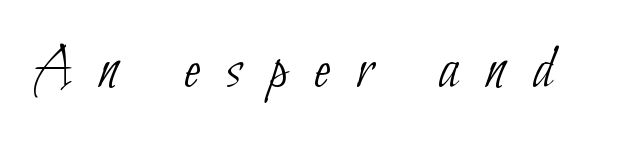
{"serif": "no", "bold": "no", "weight": "thin", "width": "condensed", "stroke_contrast": "low", "x_height": "small", "monospaced": "no", "underline": "no", "letter_spacing": "wide", "letter_spacing_em": 0.44, "glyph_px": 61}
